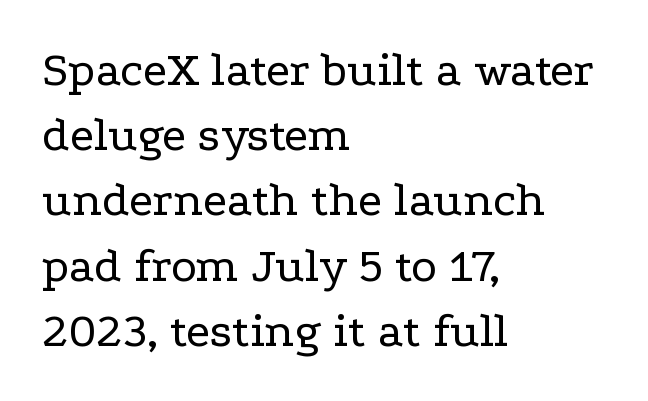
{"serif": "yes", "italic": "no", "bold": "no", "weight": "regular", "width": "wide", "stroke_contrast": "low", "x_height": "medium", "monospaced": "no", "underline": "no", "align": "left", "line_spacing": "normal", "line_spacing_ratio": 1.33, "letter_spacing": "normal", "letter_spacing_em": 0.0, "glyph_px": 49}
